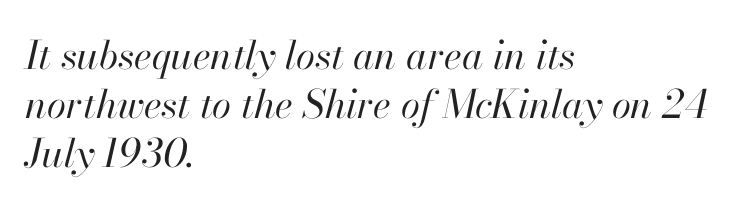
The rendering applies a slant to the glyphs. Quick note: interline space is typical. Character widths vary here, with narrow letters taking less room than wide ones. This rendering features lettering with no underline.
